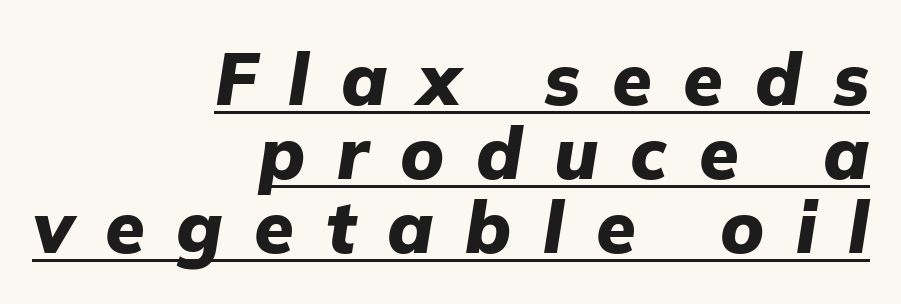
The letters advance in unequal steps, a hallmark of proportional type. This is oblique type, the kind used for emphasis or titles. Notice how descenders almost collide with the ascenders below — that's tight leading. The passage shown has open, widely tracked lettering throughout. Horizontally, the lines are justified to the trailing edge only. Students, observe the line beneath the letters — that is underlining.
